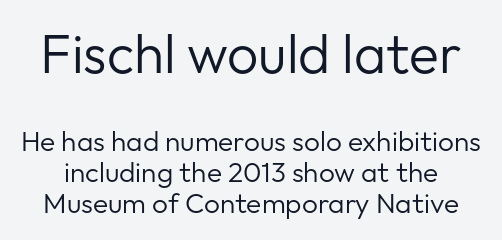
The face used here is proportionally spaced, like ordinary book or web type. Ink coverage per letter is moderate at most. The designer went with a sans here, leaving each stem footless. Compared with typical body copy, the letter spacing here is the same.
